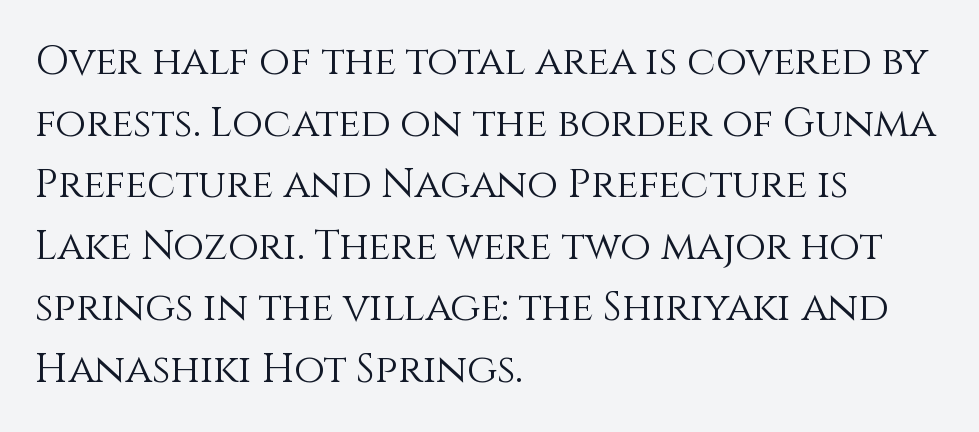
Glance below the letters and you will spot only blank space. You could call the tracking neutral — neither tight nor loose. Italic: no, the glyphs are upright roman. Teacher's note: observe the even left margin — that is flush-left alignment. Bold? No — there's no thickening of the strokes. Regarding leading, the lines here are spaced in the standard way.
